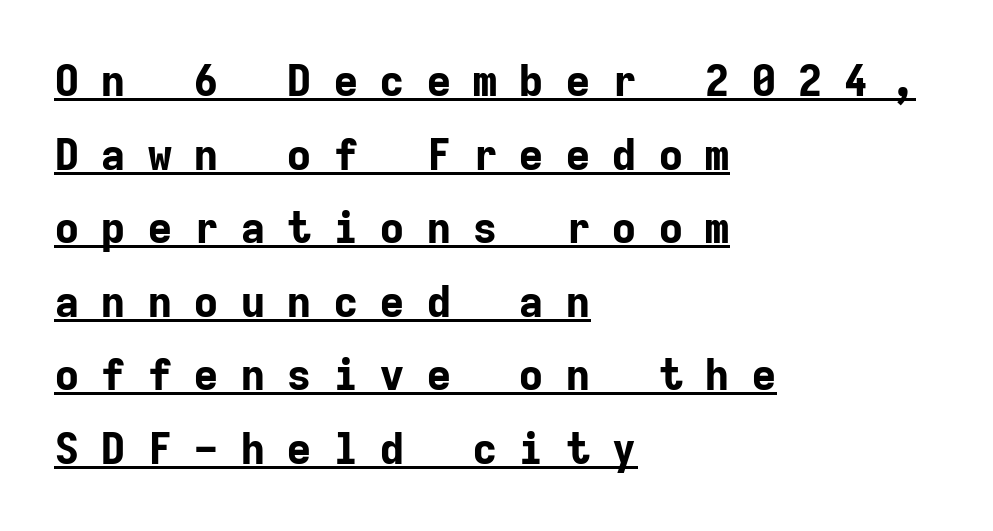
Font category for this specimen: sans-serif. Honestly, the underline is the first thing you notice here. Substantial extra tracking has been applied to these lines. The typesetter chose a ragged-right arrangement here.
